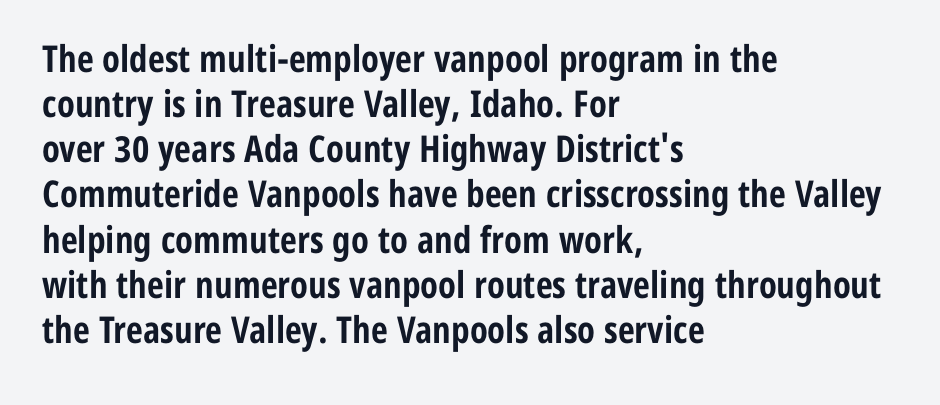
Varying glyph widths throughout — classic text-font behaviour. Words appear dense and cohesive because spacing is normal. Typographically, this falls in the sans-serif category. The passage shown is emphatically bold. Honestly, there is no underline to notice here at all.
